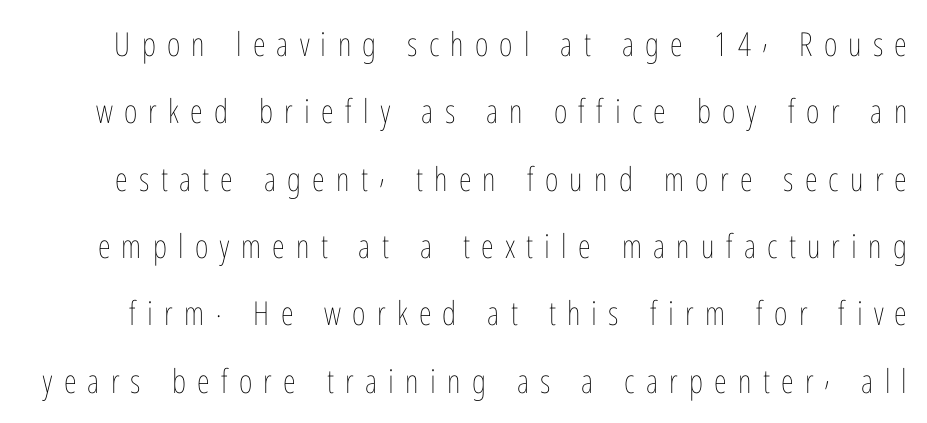
{"italic": "no", "bold": "no", "weight": "thin", "width": "condensed", "stroke_contrast": "low", "x_height": "medium", "monospaced": "no", "underline": "no", "line_spacing": "loose", "line_spacing_ratio": 2.04, "letter_spacing": "wide", "letter_spacing_em": 0.34, "glyph_px": 33}
